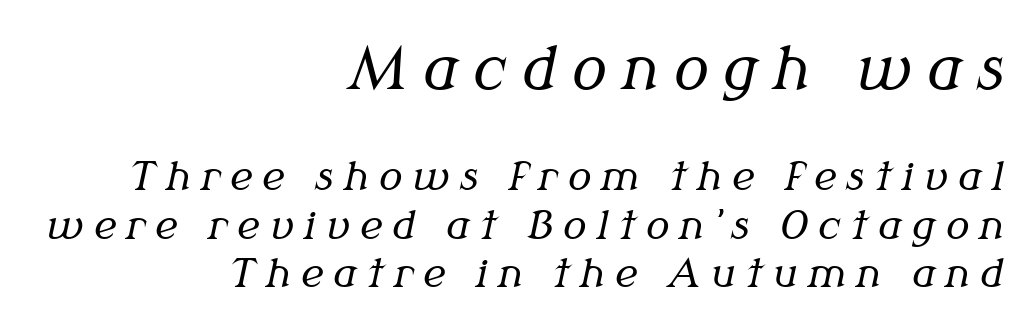
Does the copy run flush right? Yes — the right margin is perfectly even. In terms of letterspacing, this is a distinctly airy, spread setting. The rendering uses natural spacing where letterforms have individual widths. This rendering employs a face with finishing strokes, i.e., a serif. The block sitting higher on the canvas is the one with enlarged characters. Looking at the ascenders, they clearly lean.
